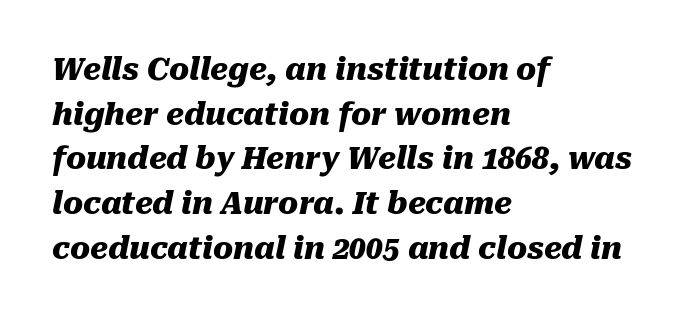
The image shows 30 px heavy type, italic (leaning right); set left-aligned, normal line spacing (1.49x), normal letter spacing, not underlined; medium stroke contrast and a medium x-height.
